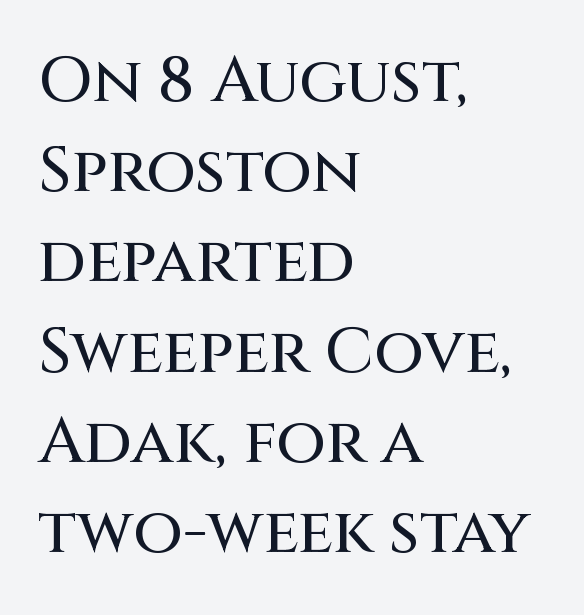
Q: Is the text italic (slanted)? A: No, it is upright.
Q: Is the typeface a serif or a sans-serif typeface? A: Sans-serif.
Q: Is the text underlined? A: No.
Q: How is the paragraph aligned? A: Left-aligned.
Q: Is the spacing between letters normal or unusually wide? A: Normal.
Q: Is the spacing between lines tight, normal or loose? A: Normal.
Q: Width (condensed, normal, or wide)? A: Normal.
Q: Stroke contrast? A: Medium.
Q: x-height? A: Large.
Q: Monospaced? A: No.
